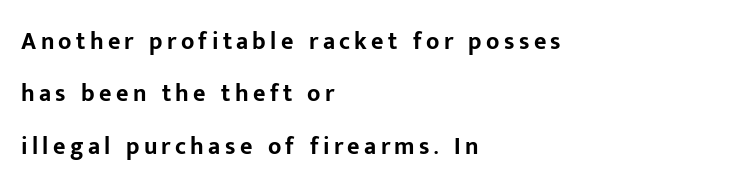
The image shows 24 px bold type, upright; set left-aligned, loose line spacing (2.18x), not underlined.
